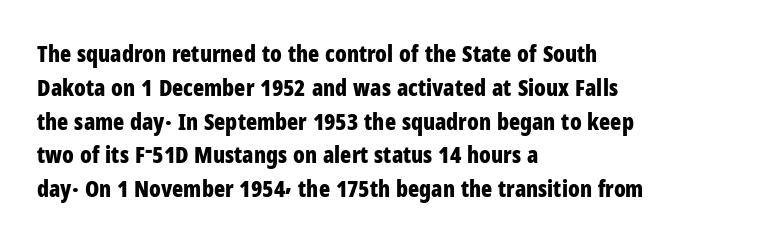
The image shows 23 px bold type, upright; set left-aligned, normal line spacing (1.47x), normal letter spacing, not underlined.
